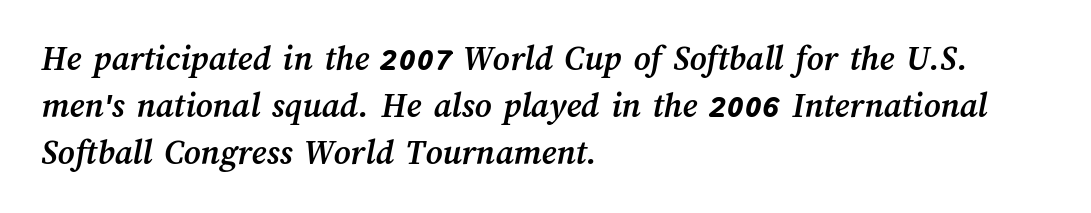
{"bold": "yes", "weight": "semibold", "width": "normal", "stroke_contrast": "medium", "x_height": "medium", "monospaced": "no", "underline": "no", "align": "left", "line_spacing": "normal", "line_spacing_ratio": 1.3, "letter_spacing": "normal", "letter_spacing_em": 0.0, "glyph_px": 36}
